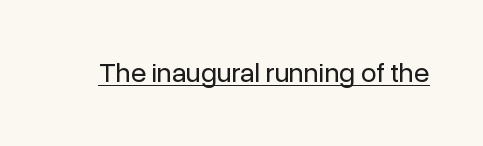
Q: Is the text bold? A: No.
Q: Is the text italic (slanted)? A: No, it is upright.
Q: Is the typeface a serif or a sans-serif typeface? A: Sans-serif.
Q: Is the text underlined? A: Yes.
Q: Is the spacing between letters normal or unusually wide? A: Normal.
Q: Width (condensed, normal, or wide)? A: Normal.
Q: Stroke contrast? A: Low.
Q: x-height? A: Medium.
Q: Monospaced? A: No.
